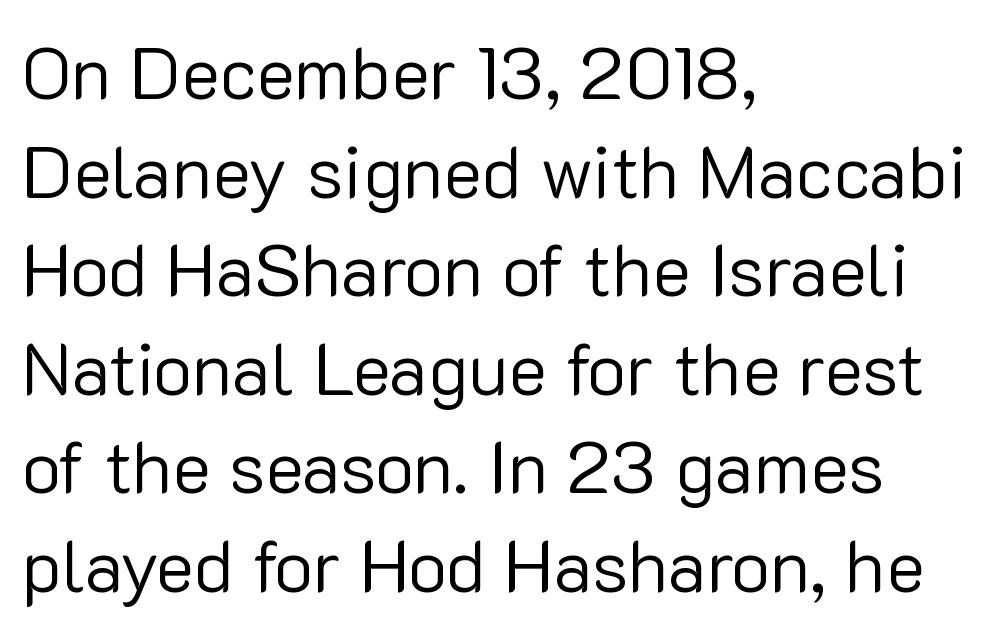
Honestly, there is no underline to notice here at all. In terms of leading, this rendering sits right in the middle. Casual observation: everything's shoved over to the left. Regarding serifs, this sample does without them. The letters advance in unequal steps, a hallmark of proportional type. Standard letterfit; no display-style spreading of the glyphs.
